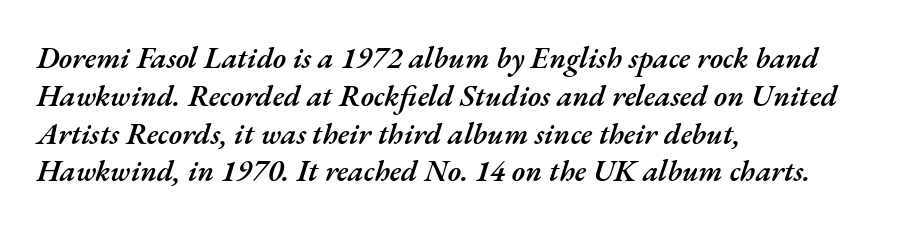
The image shows 30 px semibold type, italic (leaning right); set left-aligned, normal line spacing (1.26x), normal letter spacing, not underlined; medium stroke contrast and a small x-height.
